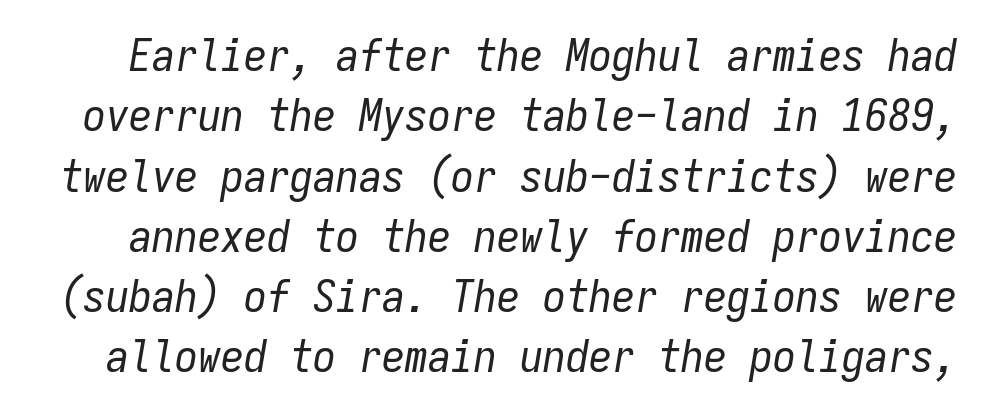
Type without underlining. The typeface has the unassuming heft of standard copy or less. Between one letter and the next there's only the usual sliver of space. Is this a fixed-width face? Yes — each glyph sits in an identical cell. This is oblique type, the kind used for emphasis or titles.
